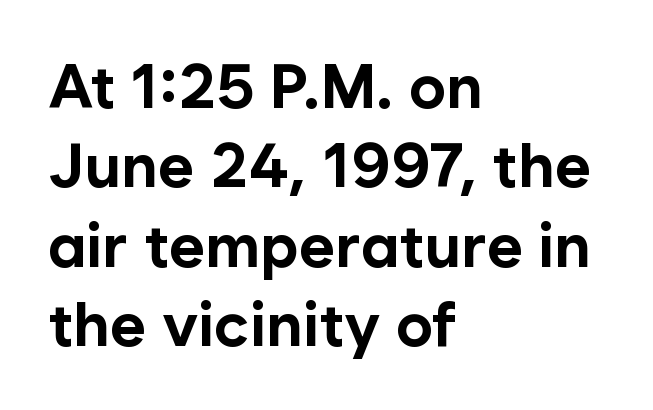
{"serif": "no", "italic": "no", "bold": "yes", "weight": "bold", "width": "normal", "stroke_contrast": "low", "x_height": "medium", "monospaced": "no", "underline": "no", "align": "left", "line_spacing": "normal", "line_spacing_ratio": 1.28, "letter_spacing": "normal", "letter_spacing_em": 0.0, "glyph_px": 62}
